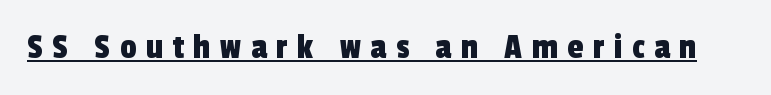
{"serif": "no", "width": "condensed", "x_height": "medium", "monospaced": "no", "underline": "yes", "letter_spacing": "wide", "letter_spacing_em": 0.27, "glyph_px": 36}
